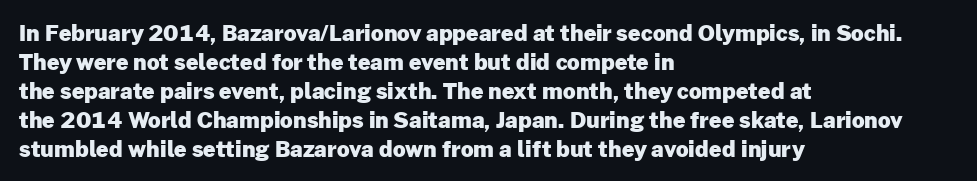
The image shows 22 px bold type, upright; set left-aligned, normal line spacing (1.32x), normal letter spacing, not underlined.
